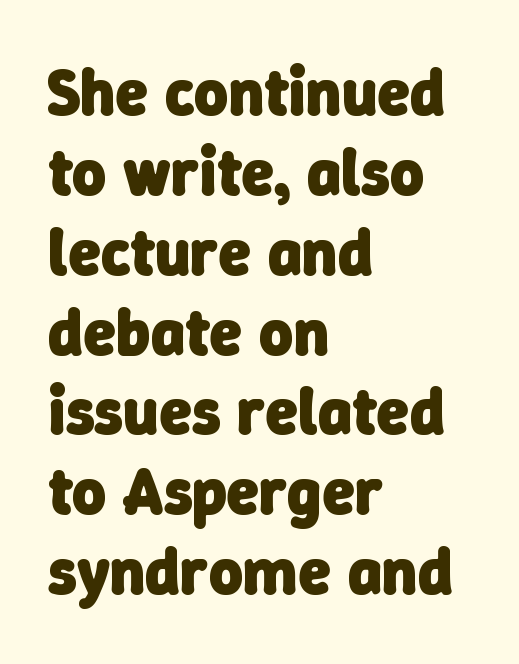
These lines are set flush left with a ragged right edge. The tracking reads as untouched default to a designer's eye. Character widths vary here, with narrow letters taking less room than wide ones. Heavy, bold letterforms.
